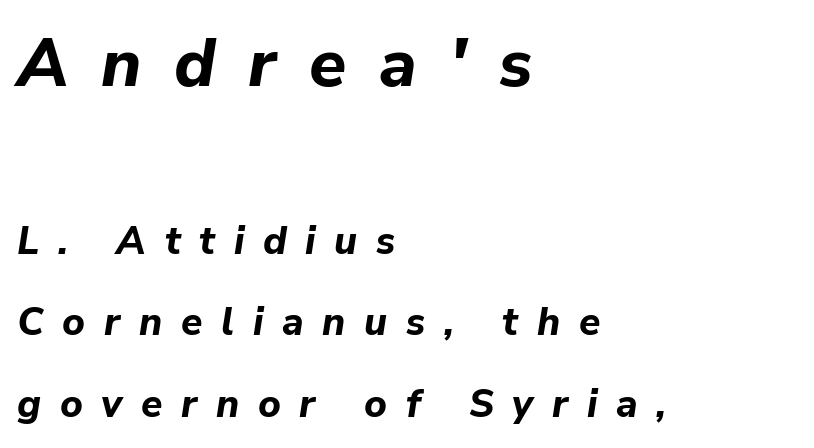
Q: Is the text bold? A: Yes.
Q: Is the text italic (slanted)? A: Yes, it leans right by about 9 degrees.
Q: Is the text underlined? A: No.
Q: How is the paragraph aligned? A: Left-aligned.
Q: Is the spacing between letters normal or unusually wide? A: Unusually wide.
Q: Is the spacing between lines tight, normal or loose? A: Loose.
Q: Which block of text is set in a larger size, the first (top) or the second (bottom)? A: The first (top) one.
Q: Width (condensed, normal, or wide)? A: Normal.
Q: Stroke contrast? A: Low.
Q: x-height? A: Medium.
Q: Monospaced? A: No.
